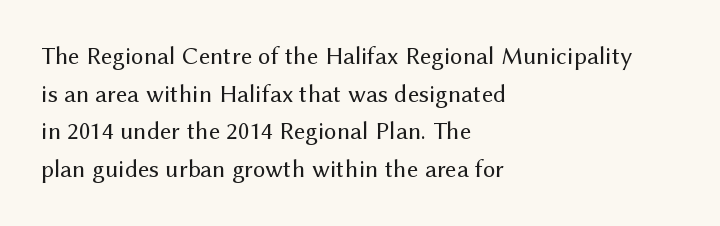
The image shows 25 px text type, upright; set left-aligned, normal line spacing (1.51x), normal letter spacing, not underlined.
